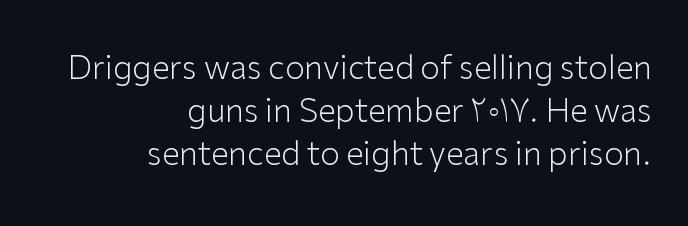
The image shows 32 px light sans-serif type, upright; set right-aligned, normal line spacing (1.34x), normal letter spacing, not underlined; low stroke contrast and a medium x-height.
